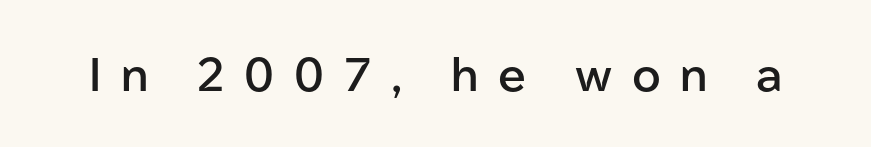
{"serif": "no", "italic": "no", "bold": "semi", "weight": "semibold", "width": "normal", "stroke_contrast": "low", "x_height": "medium", "monospaced": "no", "underline": "no", "letter_spacing": "wide", "letter_spacing_em": 0.43, "glyph_px": 46}
